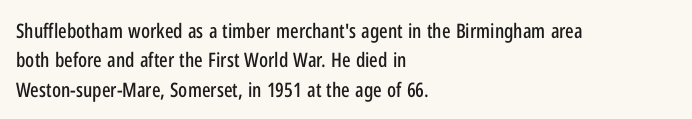
Notice how the passage keeps a crisp vertical edge on the left only. The space directly below the letters is spotless. The designer left line spacing at the default. Honestly, the letter spacing is just normal — you wouldn't notice it. Posture: vertical.
